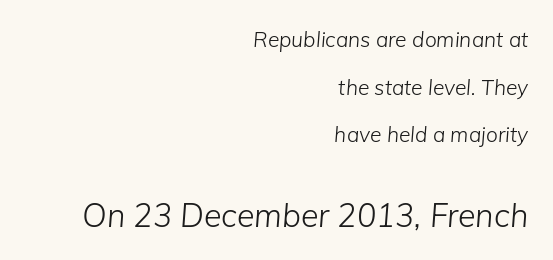
Q: Is the text bold? A: No.
Q: Is the text italic (slanted)? A: Yes, it leans right by about 5 degrees.
Q: Is the text underlined? A: No.
Q: How is the paragraph aligned? A: Right-aligned.
Q: Is the spacing between letters normal or unusually wide? A: Normal.
Q: Is the spacing between lines tight, normal or loose? A: Loose.
Q: Which block of text is set in a larger size, the first (top) or the second (bottom)? A: The second (bottom) one.
Q: Width (condensed, normal, or wide)? A: Normal.
Q: Stroke contrast? A: Low.
Q: x-height? A: Medium.
Q: Monospaced? A: No.
